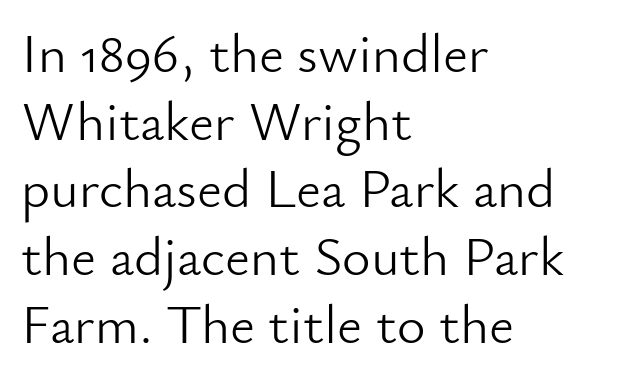
{"serif": "no", "italic": "no", "bold": "no", "weight": "light", "width": "normal", "stroke_contrast": "low", "x_height": "small", "monospaced": "no", "underline": "no", "align": "left", "line_spacing_ratio": 1.23, "letter_spacing": "normal", "letter_spacing_em": 0.0, "glyph_px": 55}
